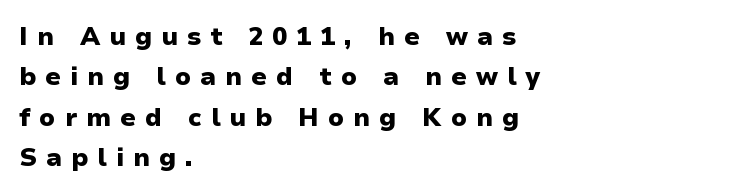
Horizontal bands of white between lines are of average thickness. Descenders hang freely into open space. These words are printed bold, with thick strokes throughout. Words appear elongated and porous because spacing is wide. Characters remain perfectly vertical along every line.
